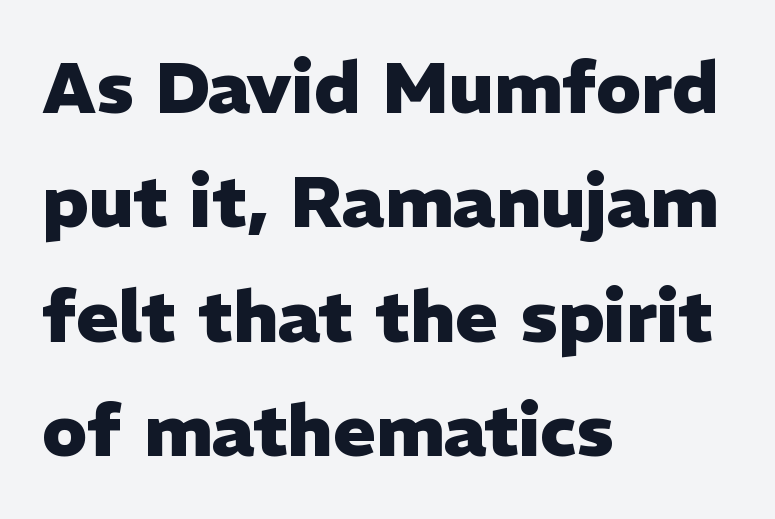
The passage shown stacks its lines at a standard gap. You can tell from the bare stems that sans-serif type was used. No extra tracking has been applied to these lines. Students, this is bold: see how much ink each stroke carries. Do the letters lean? They stand straight. The glyphs are unaccompanied by any horizontal stroke below them.
